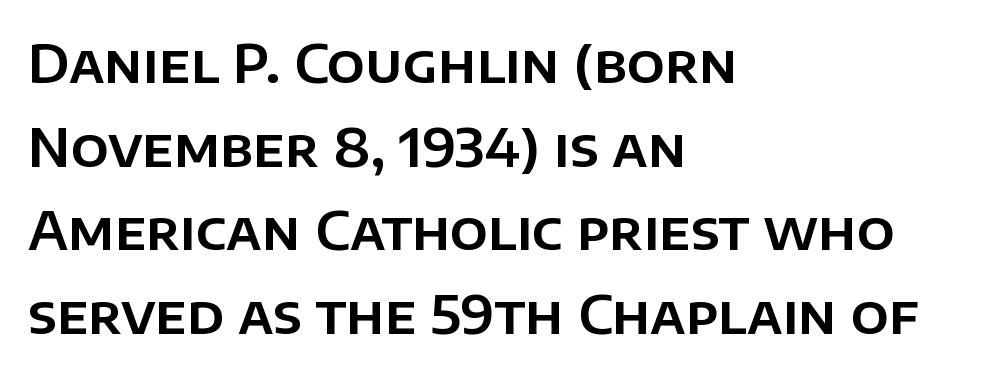
{"serif": "no", "italic": "no", "width": "normal", "stroke_contrast": "low", "x_height": "large", "monospaced": "no", "underline": "no", "align": "left", "line_spacing": "normal", "line_spacing_ratio": 1.58, "letter_spacing": "normal", "letter_spacing_em": 0.0, "glyph_px": 53}
